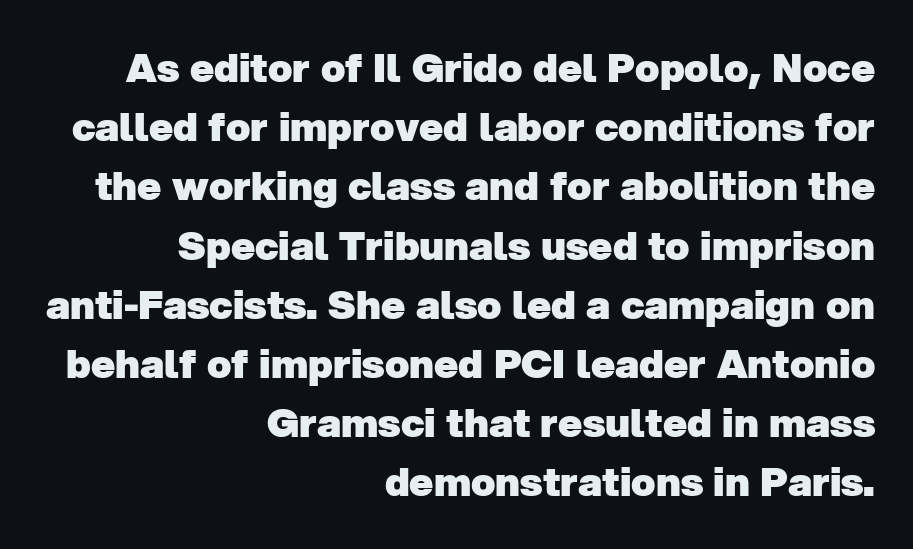
Anything drawn beneath the words? Only blank space. The typesetting leans heavy: a genuine bold. This sample has the flowing, uneven cadence of proportional lettering. One-word summary of the alignment: right. Each letter's strokes conclude bluntly, with no projecting serifs.
